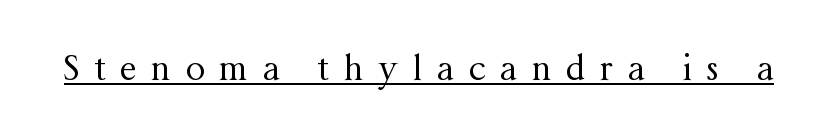
{"serif": "yes", "italic": "no", "bold": "no", "weight": "regular", "width": "normal", "stroke_contrast": "medium", "x_height": "medium", "monospaced": "no", "underline": "yes", "letter_spacing": "wide", "letter_spacing_em": 0.43, "glyph_px": 34}
